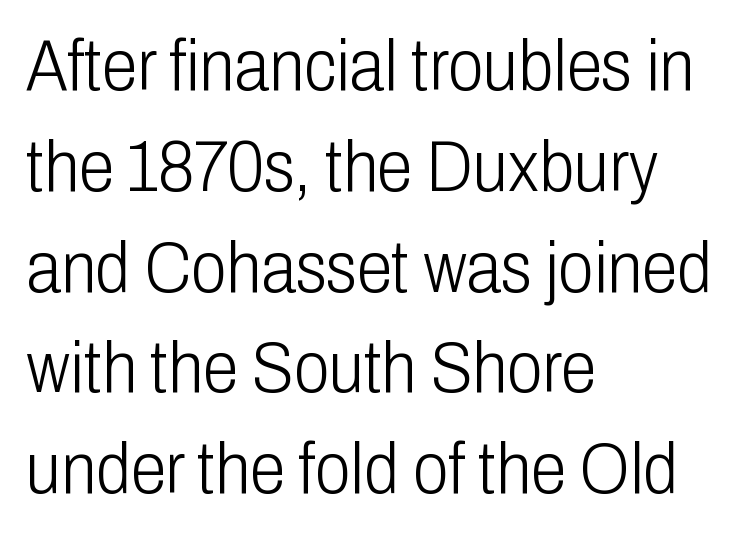
The image shows 72 px light, condensed sans-serif type, upright; set left-aligned, normal line spacing (1.4x), normal letter spacing, not underlined; low stroke contrast and a medium x-height.
